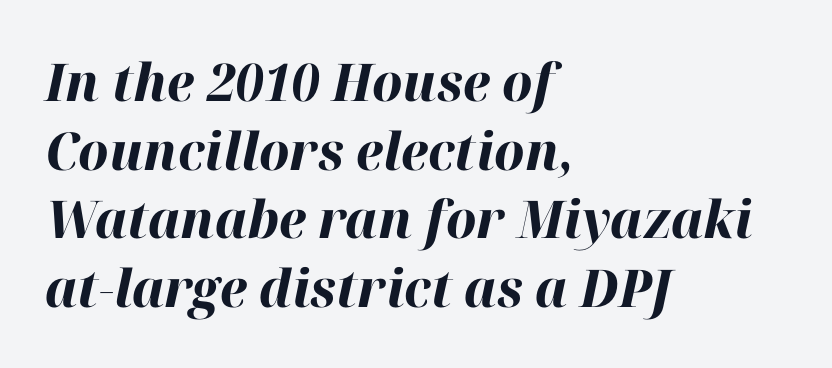
These lines stack with their left ends in a neat column. Honestly, there is no underline to notice here at all. Nobody touched the tracking dial on this one. Strong, thick strokes mark this as bold type.
